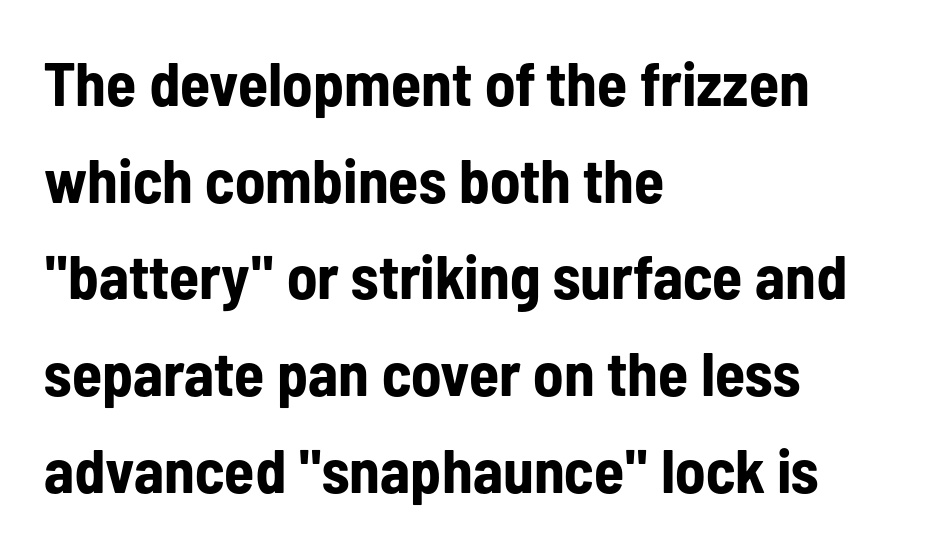
These lines were composed using upright roman letters. The letters advance in unequal steps, a hallmark of proportional type. Caption: multi-line text, flush left, ragged right. How would I describe the line gaps? Plain and ordinary.
